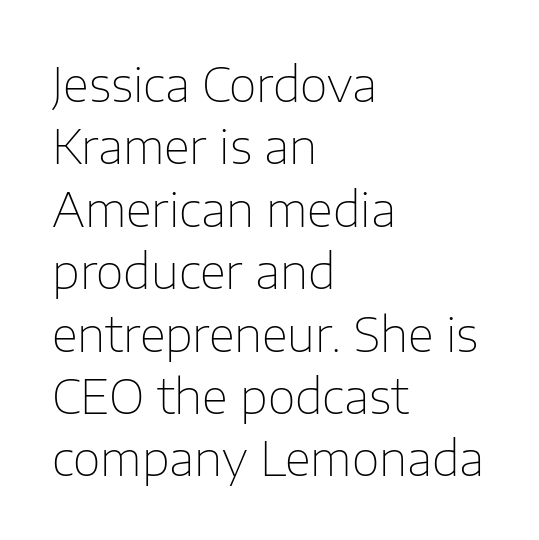
The image shows 48 px thin sans-serif type, upright; set left-aligned, normal line spacing (1.3x), normal letter spacing, not underlined; low stroke contrast and a medium x-height.
